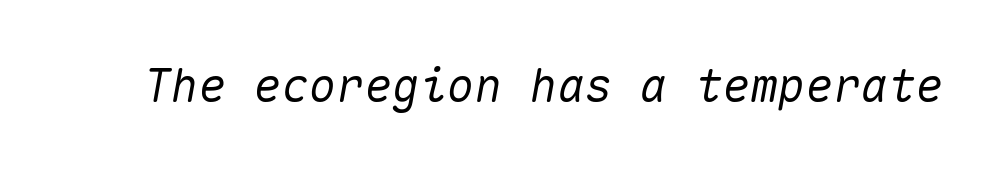
Q: Is the text italic (slanted)? A: Yes, it leans right by about 10 degrees.
Q: Is the text underlined? A: No.
Q: Is the spacing between letters normal or unusually wide? A: Normal.
Q: Width (condensed, normal, or wide)? A: Normal.
Q: Stroke contrast? A: Medium.
Q: x-height? A: Medium.
Q: Monospaced? A: Yes.
